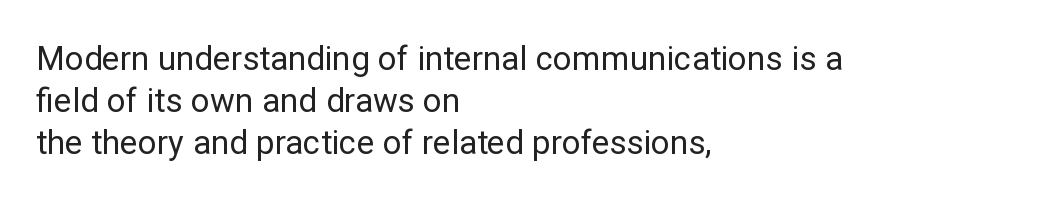
Descender tails drop into unmarked territory. You can tell from the bare stems that sans-serif type was used. Note the varied advance widths — an 'i' is clearly narrower than an 'm'. The letters look calm and open, with moderate or lighter stems. Quick note: not italic, upright. The letters sit at their default tracking, neither squeezed nor spread.
